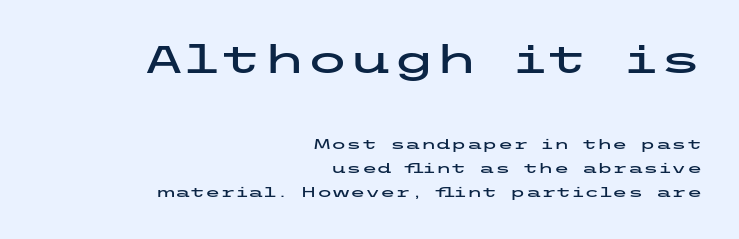
Q: Is the text italic (slanted)? A: No, it is upright.
Q: Is the typeface a serif or a sans-serif typeface? A: Sans-serif.
Q: Is the text underlined? A: No.
Q: How is the paragraph aligned? A: Right-aligned.
Q: Is the spacing between letters normal or unusually wide? A: Normal.
Q: Which block of text is set in a larger size, the first (top) or the second (bottom)? A: The first (top) one.
Q: Width (condensed, normal, or wide)? A: Wide.
Q: Stroke contrast? A: Low.
Q: x-height? A: Medium.
